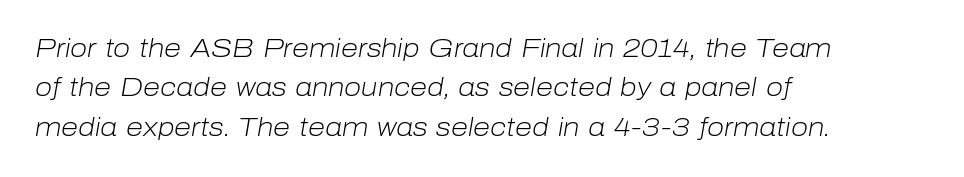
{"italic": "yes", "lean": "right", "slant_degrees": 10, "bold": "no", "underline": "no", "align": "left", "line_spacing": "normal", "line_spacing_ratio": 1.58, "letter_spacing": "normal", "letter_spacing_em": 0.0, "glyph_px": 25}
